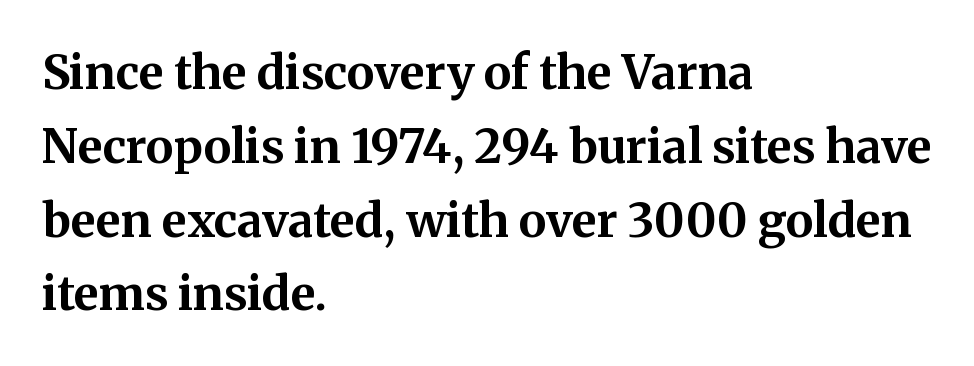
Q: Is the text bold? A: Yes.
Q: Is the text italic (slanted)? A: No, it is upright.
Q: Is the typeface a serif or a sans-serif typeface? A: Serif.
Q: Is the text underlined? A: No.
Q: How is the paragraph aligned? A: Left-aligned.
Q: Is the spacing between letters normal or unusually wide? A: Normal.
Q: Is the spacing between lines tight, normal or loose? A: Normal.
Q: Width (condensed, normal, or wide)? A: Normal.
Q: Stroke contrast? A: Medium.
Q: x-height? A: Medium.
Q: Monospaced? A: No.
